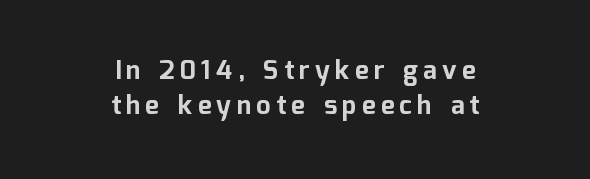
Q: Is the text bold? A: Yes.
Q: Is the text italic (slanted)? A: No, it is upright.
Q: Is the text underlined? A: No.
Q: How is the paragraph aligned? A: Centered.
Q: Is the spacing between letters normal or unusually wide? A: Unusually wide.
Q: Is the spacing between lines tight, normal or loose? A: Normal.
